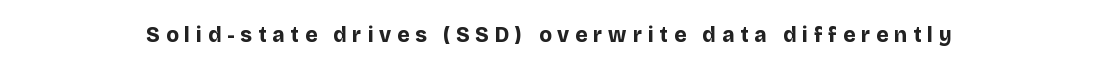
{"italic": "no", "bold": "yes", "underline": "no", "letter_spacing": "wide", "letter_spacing_em": 0.28, "glyph_px": 21}
